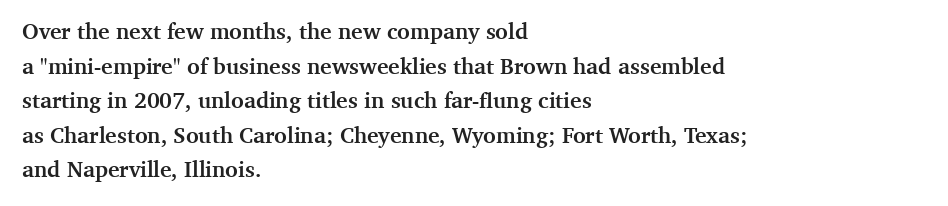
This sample uses an upright cut, with every glyph sitting square on the baseline. Whoever set this chose a conventional vertical rhythm. Students, note that the glyphs here touch the page at normal intervals. Strokes here are thick enough to call this a true bold.
